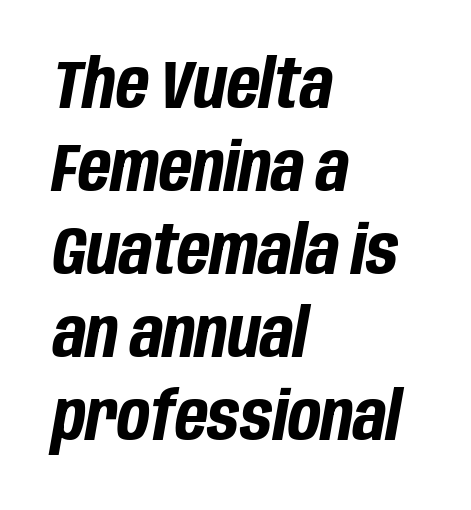
{"italic": "yes", "lean": "right", "slant_degrees": 10, "bold": "yes", "weight": "bold", "width": "condensed", "stroke_contrast": "low", "x_height": "large", "monospaced": "no", "underline": "no", "align": "left", "line_spacing_ratio": 1.22, "letter_spacing": "normal", "letter_spacing_em": 0.0, "glyph_px": 68}
